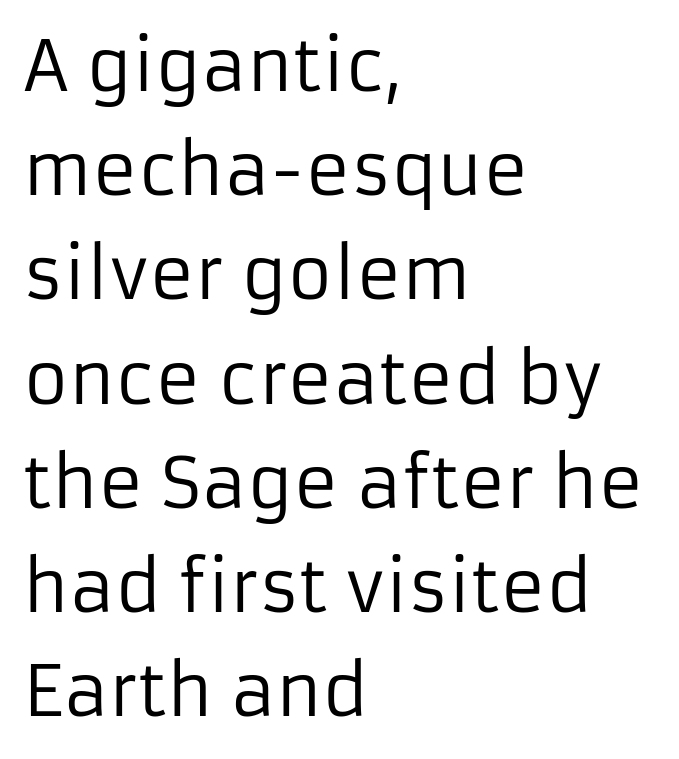
{"serif": "no", "italic": "no", "bold": "no", "weight": "regular", "width": "normal", "stroke_contrast": "low", "x_height": "medium", "monospaced": "no", "underline": "no", "align": "left", "line_spacing": "normal", "line_spacing_ratio": 1.51, "letter_spacing": "normal", "letter_spacing_em": 0.0, "glyph_px": 69}
